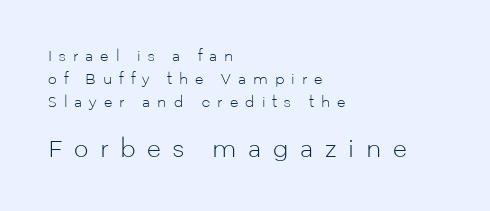
Q: Is the text bold? A: No.
Q: Is the text italic (slanted)? A: No, it is upright.
Q: Is the text underlined? A: No.
Q: How is the paragraph aligned? A: Left-aligned.
Q: Is the spacing between letters normal or unusually wide? A: Unusually wide.
Q: Is the spacing between lines tight, normal or loose? A: Normal.
Q: Which block of text is set in a larger size, the first (top) or the second (bottom)? A: The second (bottom) one.
